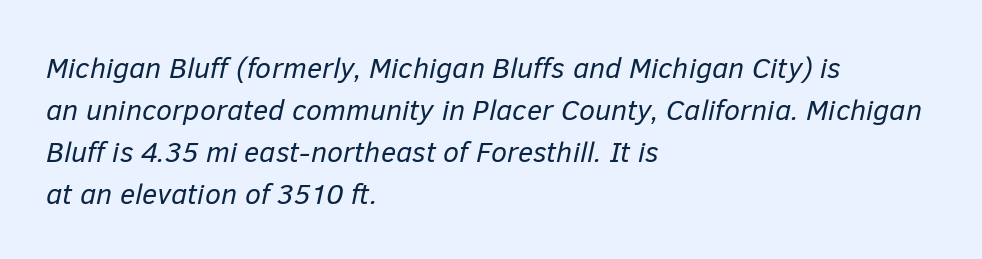
Q: Is the text bold? A: No.
Q: Is the text italic (slanted)? A: Yes, it leans right by about 12 degrees.
Q: Is the text underlined? A: No.
Q: How is the paragraph aligned? A: Left-aligned.
Q: Is the spacing between letters normal or unusually wide? A: Normal.
Q: Is the spacing between lines tight, normal or loose? A: Normal.
Q: Width (condensed, normal, or wide)? A: Normal.
Q: Stroke contrast? A: Low.
Q: x-height? A: Medium.
Q: Monospaced? A: No.
